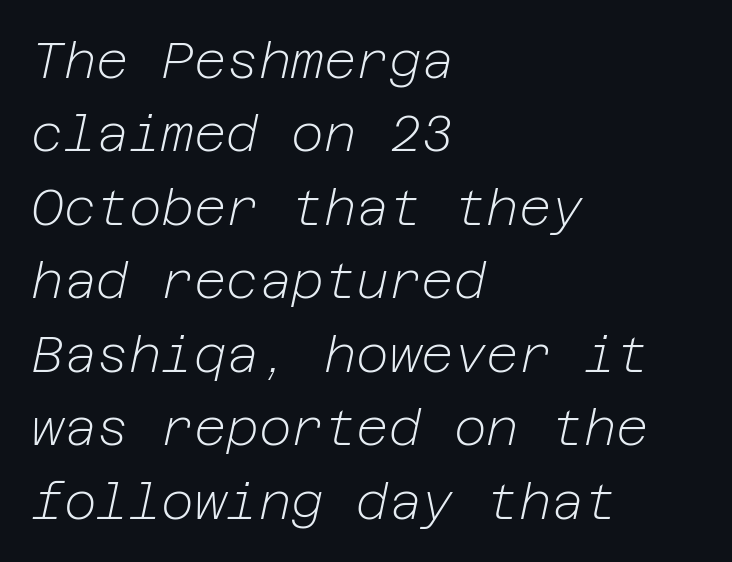
{"italic": "yes", "lean": "right", "slant_degrees": 12, "bold": "no", "weight": "light", "width": "normal", "stroke_contrast": "low", "x_height": "medium", "underline": "no", "align": "left", "line_spacing": "normal", "line_spacing_ratio": 1.47, "letter_spacing": "normal", "letter_spacing_em": 0.0, "glyph_px": 50}
